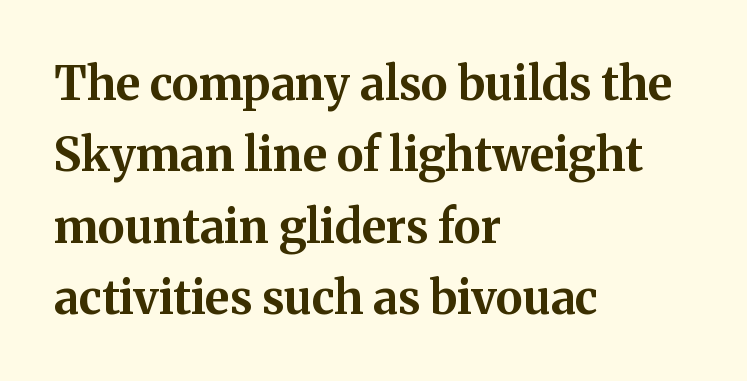
{"serif": "yes", "italic": "no", "bold": "yes", "weight": "bold", "width": "normal", "stroke_contrast": "medium", "x_height": "medium", "monospaced": "no", "underline": "no", "align": "left", "line_spacing": "normal", "line_spacing_ratio": 1.55, "letter_spacing": "normal", "letter_spacing_em": 0.0, "glyph_px": 46}
